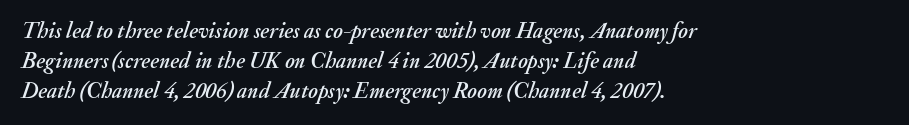
{"italic": "yes", "lean": "right", "slant_degrees": 20, "underline": "no", "align": "left", "line_spacing": "normal", "line_spacing_ratio": 1.36, "letter_spacing": "normal", "letter_spacing_em": 0.0, "glyph_px": 22}
